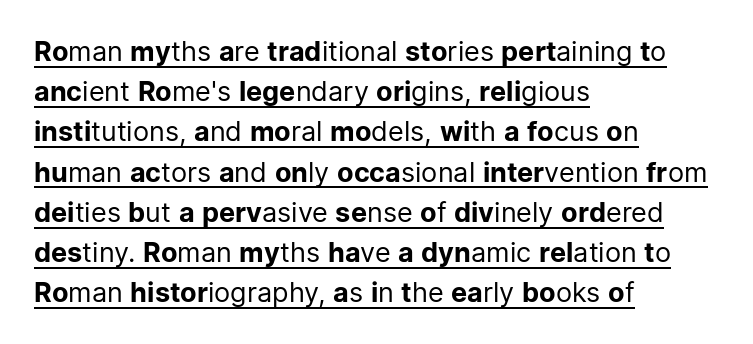
The image shows 27 px text type, upright; set left-aligned, normal line spacing (1.49x), normal letter spacing, underlined.
